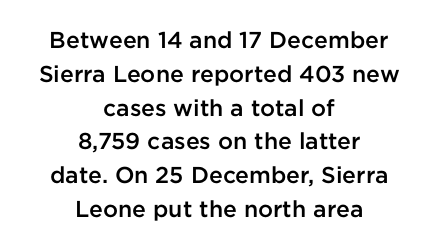
The image shows 23 px text type, upright; set centered, normal line spacing (1.47x), normal letter spacing, not underlined.
